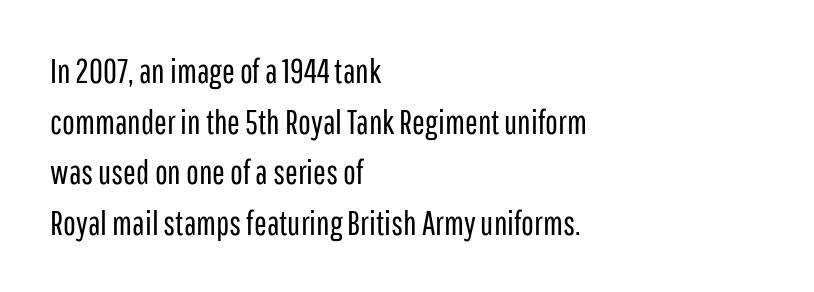
Q: Is the text bold? A: No.
Q: Is the text italic (slanted)? A: No, it is upright.
Q: Is the typeface a serif or a sans-serif typeface? A: Sans-serif.
Q: Is the text underlined? A: No.
Q: How is the paragraph aligned? A: Left-aligned.
Q: Is the spacing between letters normal or unusually wide? A: Normal.
Q: Is the spacing between lines tight, normal or loose? A: Normal.
Q: Width (condensed, normal, or wide)? A: Condensed.
Q: Stroke contrast? A: Low.
Q: x-height? A: Medium.
Q: Monospaced? A: No.
